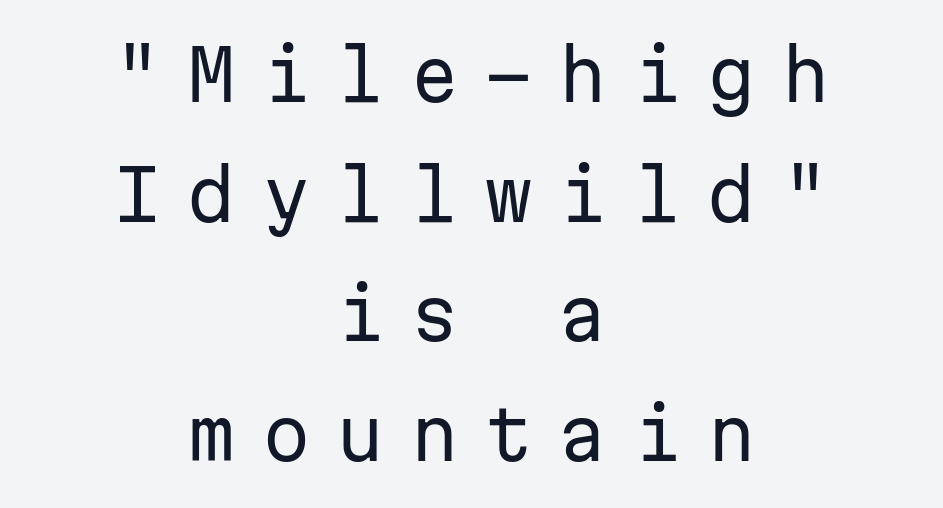
The image shows 70 px regular-weight sans-serif type, upright, monospaced; set centered, line spacing 1.71x, unusually wide letter spacing (+0.36 em), not underlined; low stroke contrast and a medium x-height.
